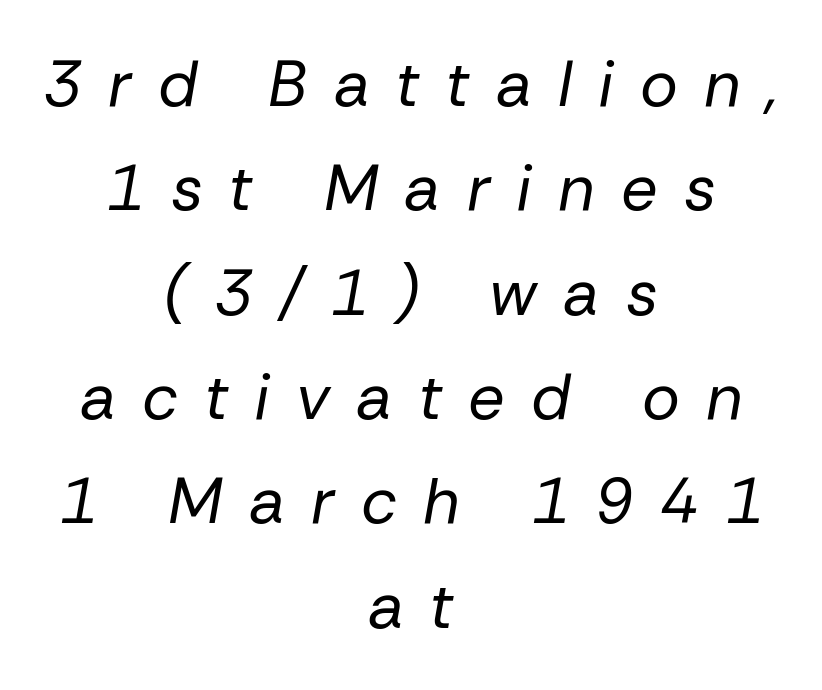
{"italic": "yes", "lean": "right", "slant_degrees": 10, "bold": "no", "weight": "regular", "width": "normal", "stroke_contrast": "low", "x_height": "medium", "monospaced": "no", "underline": "no", "align": "center", "line_spacing": "normal", "line_spacing_ratio": 1.63, "letter_spacing": "wide", "letter_spacing_em": 0.41, "glyph_px": 64}
